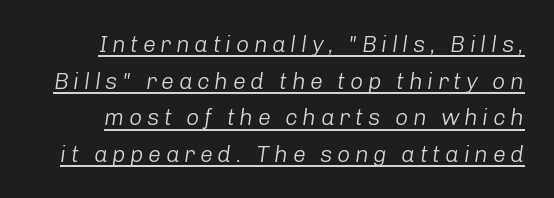
The image shows 23 px text type, italic (leaning right); set normal line spacing (1.59x), unusually wide letter spacing (+0.2 em), underlined.
